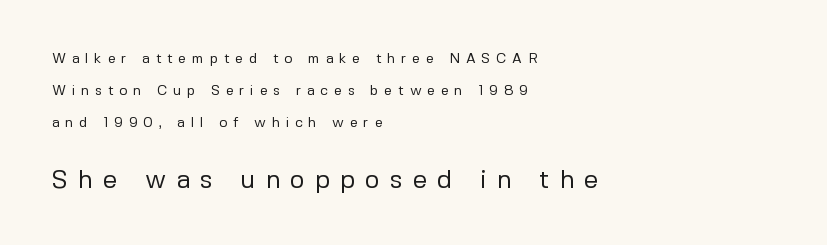
The compositor pushed each line to the left boundary. Compared with a typical body face, this is equally light or lighter still. Does the lettering tilt? It doesn't — this is upright. Honestly, the rows look like they've been pulled way apart. The foot of each line stays bare and open.
